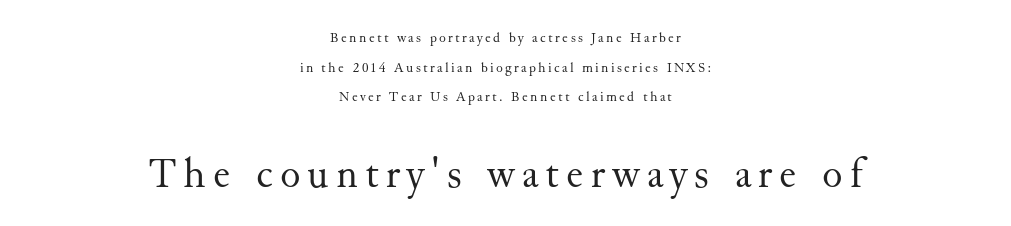
The rendering positions every line midway between the sides. This is the regular roman posture of the typeface. The following chunk of copy outweighs the initial chunk in type size. The strokes carry an ordinary text weight at most. These lines are composed in type with serifs.
